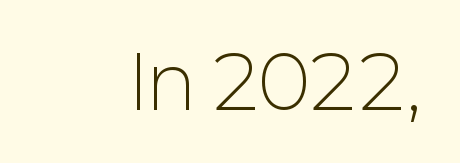
The image shows 73 px light sans-serif type, upright; set normal letter spacing, not underlined; low stroke contrast and a medium x-height.
